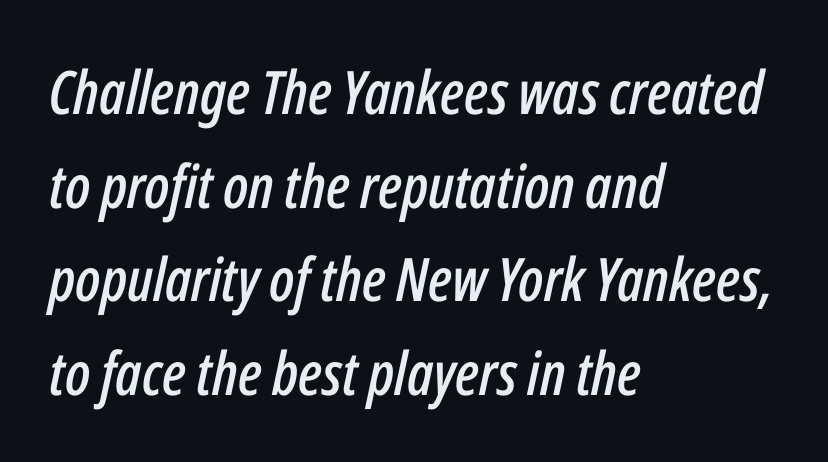
{"italic": "yes", "lean": "right", "slant_degrees": 12, "width": "condensed", "stroke_contrast": "low", "x_height": "medium", "monospaced": "no", "underline": "no", "align": "left", "line_spacing": "normal", "line_spacing_ratio": 1.56, "letter_spacing": "normal", "letter_spacing_em": 0.0, "glyph_px": 60}
